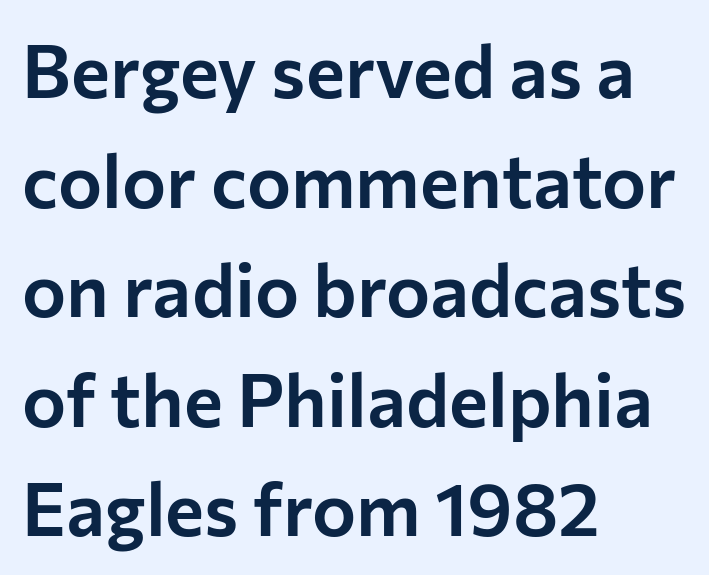
Posture: upright roman. You could not count columns in this text — the font is proportionally spaced. Is the letter spacing exaggerated? No — it looks like the ordinary default. The text was rendered using a sans face with plain stroke endings.
